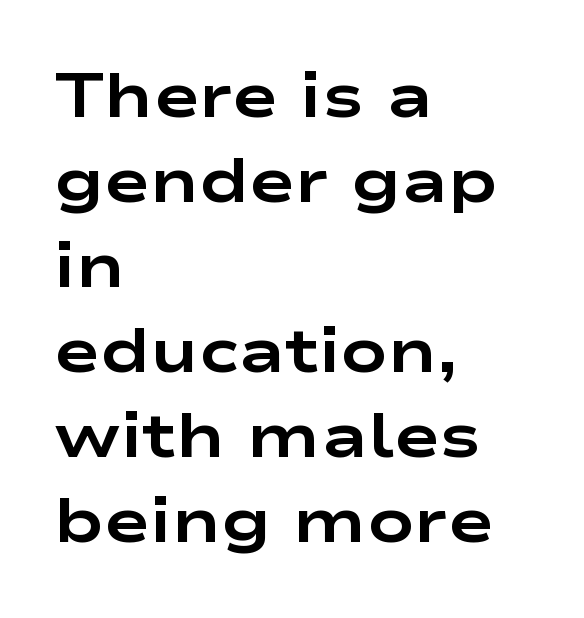
{"serif": "no", "italic": "no", "bold": "yes", "weight": "bold", "width": "wide", "stroke_contrast": "low", "x_height": "medium", "monospaced": "no", "underline": "no", "align": "left", "line_spacing": "normal", "line_spacing_ratio": 1.37, "letter_spacing": "normal", "letter_spacing_em": 0.0, "glyph_px": 62}
